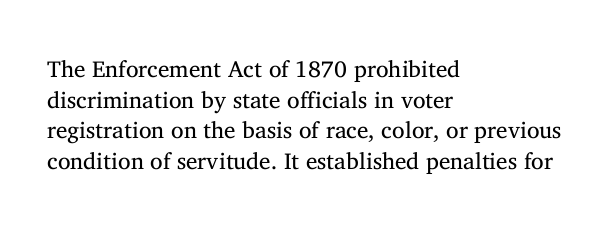
The image shows 23 px text type, upright; set left-aligned, normal line spacing (1.33x), normal letter spacing, not underlined.
